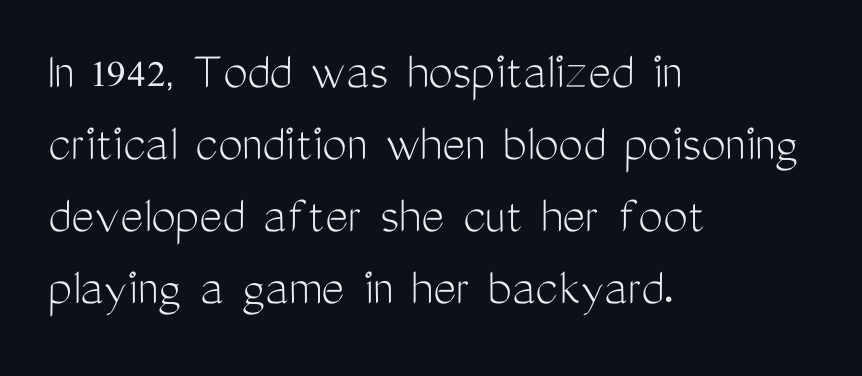
The image shows 55 px light, condensed sans-serif type, upright; set left-aligned, normal line spacing (1.31x), normal letter spacing, not underlined; medium stroke contrast and a medium x-height.
